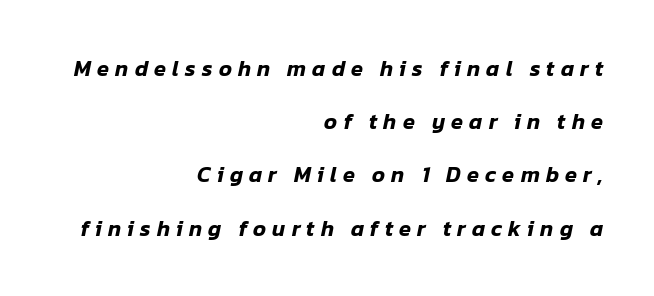
The image shows 22 px text type, italic (leaning right); set right-aligned, loose line spacing (2.42x), unusually wide letter spacing (+0.28 em), not underlined.
